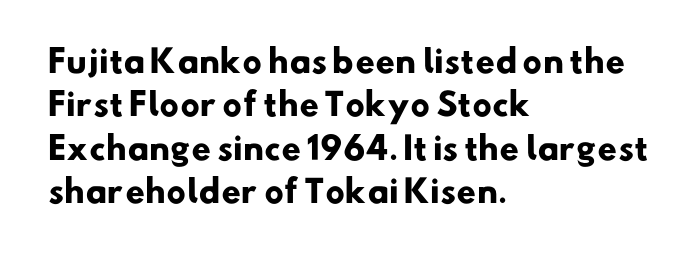
The image shows 31 px heavy sans-serif type; set left-aligned, normal line spacing (1.4x), normal letter spacing, not underlined; low stroke contrast and a small x-height.
